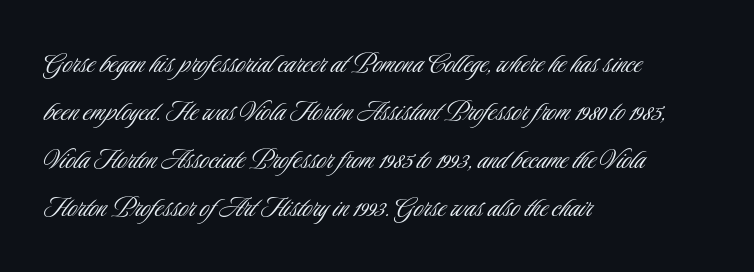
{"serif": "no", "bold": "no", "weight": "light", "width": "condensed", "stroke_contrast": "low", "x_height": "small", "monospaced": "no", "underline": "no", "align": "left", "line_spacing": "normal", "line_spacing_ratio": 1.5, "letter_spacing": "normal", "letter_spacing_em": 0.0, "glyph_px": 32}
